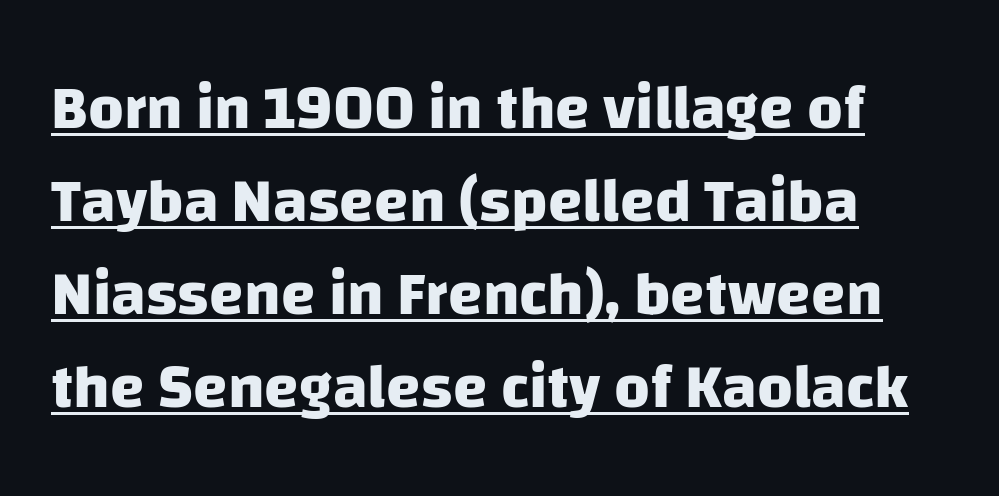
Honestly, the row spacing looks completely unremarkable. The glyphs are accompanied by a horizontal stroke just below them. Nothing unusual about the tracking: characters are spaced as the font intends. Students, this is bold: see how much ink each stroke carries.
